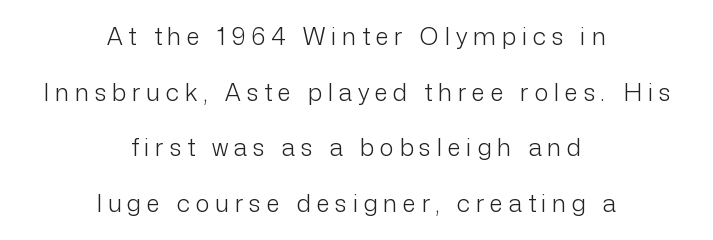
Q: Is the text bold? A: No.
Q: Is the text italic (slanted)? A: No, it is upright.
Q: Is the text underlined? A: No.
Q: How is the paragraph aligned? A: Centered.
Q: Is the spacing between letters normal or unusually wide? A: Unusually wide.
Q: Is the spacing between lines tight, normal or loose? A: Loose.
